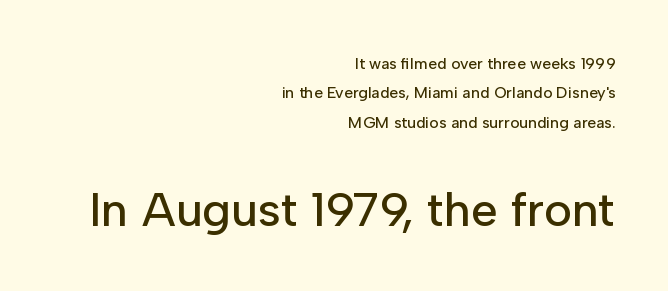
{"serif": "no", "italic": "no", "width": "normal", "stroke_contrast": "low", "x_height": "medium", "monospaced": "no", "underline": "no", "align": "right", "line_spacing_ratio": 1.84, "letter_spacing": "normal", "letter_spacing_em": 0.0, "larger_block": "second", "size_ratio": 3.0, "glyph_px": 48}
